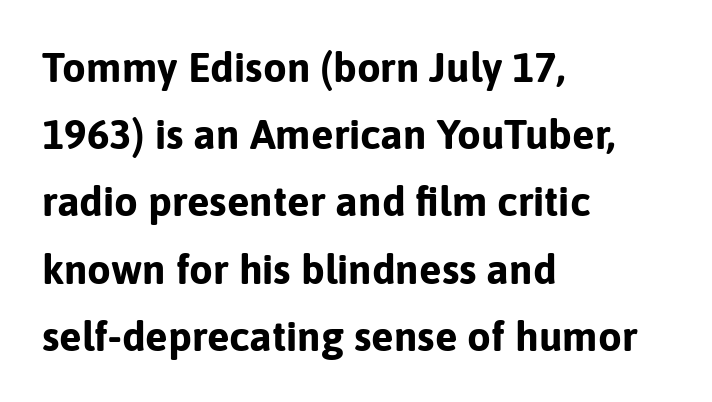
Q: Is the text bold? A: Yes.
Q: Is the text italic (slanted)? A: No, it is upright.
Q: Is the typeface a serif or a sans-serif typeface? A: Sans-serif.
Q: Is the text underlined? A: No.
Q: How is the paragraph aligned? A: Left-aligned.
Q: Is the spacing between letters normal or unusually wide? A: Normal.
Q: Is the spacing between lines tight, normal or loose? A: Normal.
Q: Width (condensed, normal, or wide)? A: Normal.
Q: Stroke contrast? A: Low.
Q: x-height? A: Medium.
Q: Monospaced? A: No.
